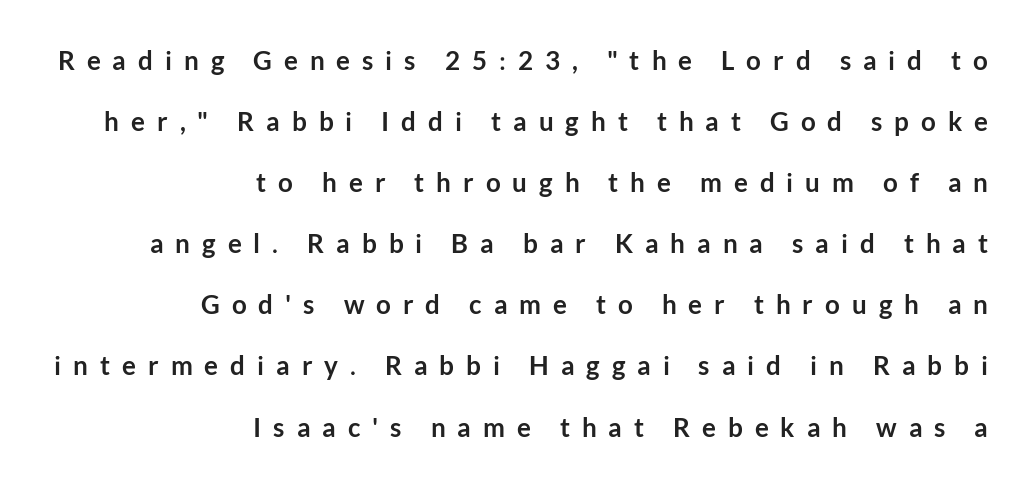
Q: Is the text bold? A: Yes.
Q: Is the text italic (slanted)? A: No, it is upright.
Q: Is the text underlined? A: No.
Q: How is the paragraph aligned? A: Right-aligned.
Q: Is the spacing between letters normal or unusually wide? A: Unusually wide.
Q: Is the spacing between lines tight, normal or loose? A: Loose.
